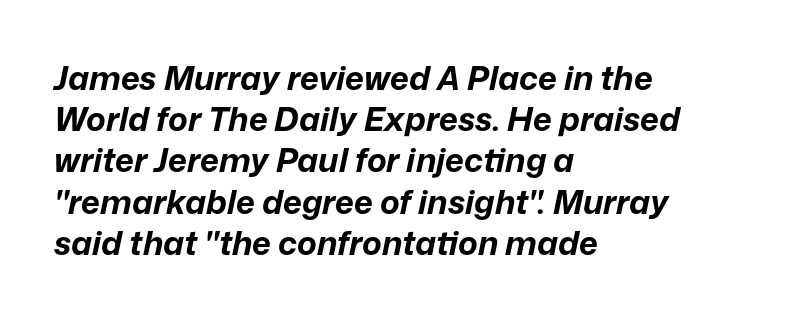
{"italic": "yes", "lean": "right", "slant_degrees": 12, "bold": "yes", "weight": "bold", "width": "normal", "stroke_contrast": "low", "x_height": "medium", "monospaced": "no", "underline": "no", "align": "left", "line_spacing": "normal", "line_spacing_ratio": 1.25, "letter_spacing": "normal", "letter_spacing_em": 0.0, "glyph_px": 33}
